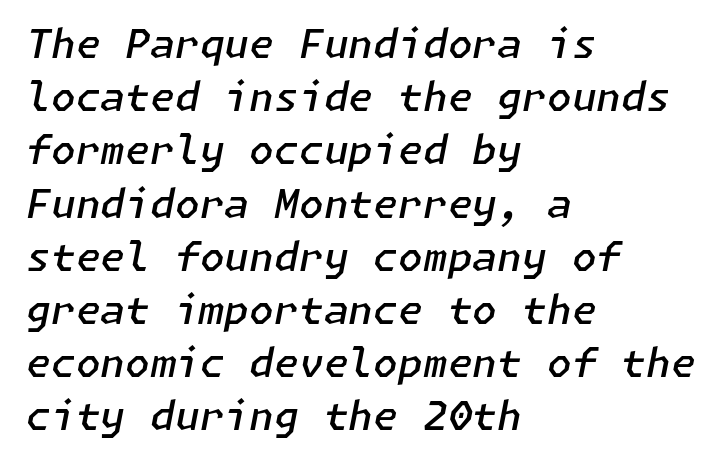
The image shows 40 px semibold type, italic (leaning right); set left-aligned, normal line spacing (1.33x), normal letter spacing, not underlined; low stroke contrast and a medium x-height.
